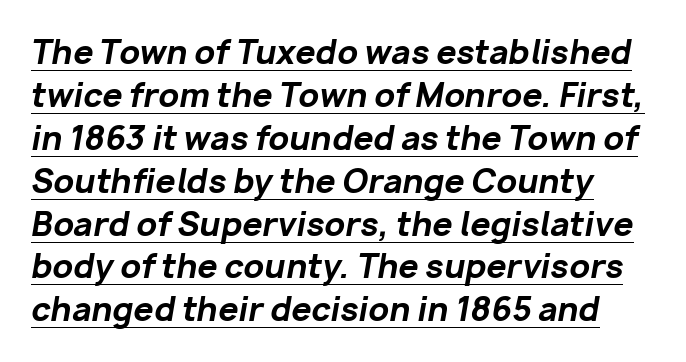
Students, observe the line beneath the letters — that is underlining. The font's italic variant was chosen for this text. This sample has the flowing, uneven cadence of proportional lettering. Is the type bold? Yes — the strokes are clearly thick and heavy. Nobody touched the tracking dial on this one. Rows of type keep a routine distance in the vertical direction.
